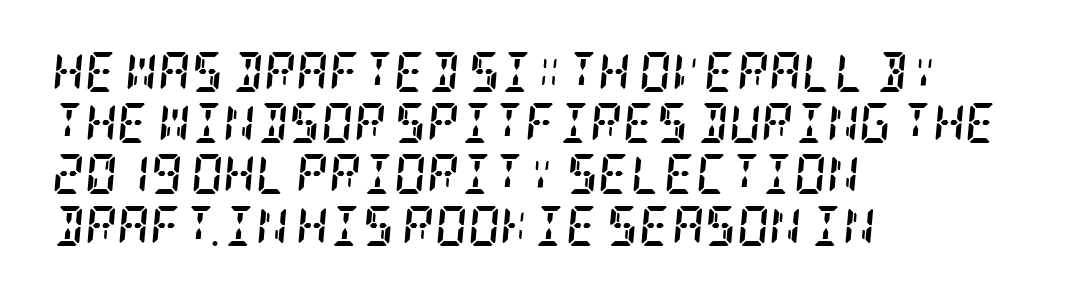
{"serif": "yes", "italic": "yes", "lean": "right", "slant_degrees": 5, "bold": "yes", "weight": "semibold", "width": "condensed", "stroke_contrast": "low", "x_height": "large", "underline": "no", "align": "left", "line_spacing": "normal", "line_spacing_ratio": 1.28, "letter_spacing": "normal", "letter_spacing_em": 0.0, "glyph_px": 40}
